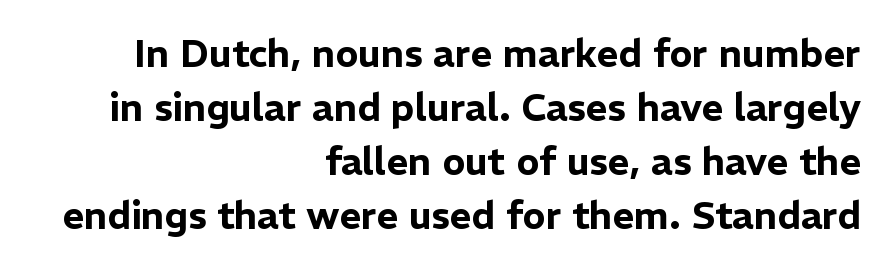
The image shows 38 px sans-serif type, upright; set right-aligned, normal line spacing (1.42x), normal letter spacing, not underlined; low stroke contrast and a medium x-height.
